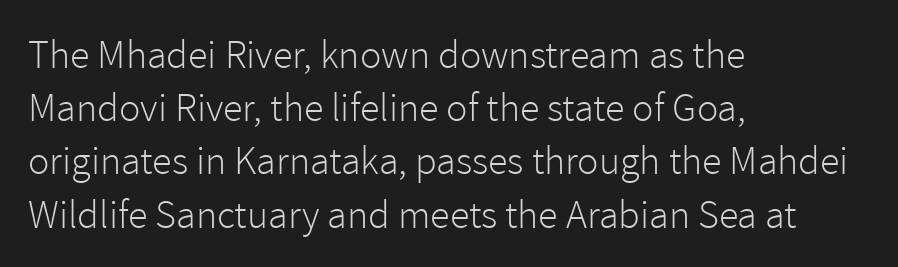
Q: Is the text bold? A: No.
Q: Is the text italic (slanted)? A: No, it is upright.
Q: Is the typeface a serif or a sans-serif typeface? A: Sans-serif.
Q: Is the text underlined? A: No.
Q: How is the paragraph aligned? A: Left-aligned.
Q: Is the spacing between letters normal or unusually wide? A: Normal.
Q: Is the spacing between lines tight, normal or loose? A: Normal.
Q: Width (condensed, normal, or wide)? A: Normal.
Q: x-height? A: Medium.
Q: Monospaced? A: No.
